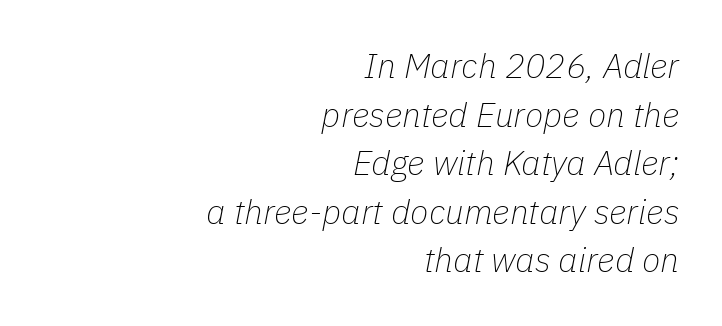
Q: Is the text bold? A: No.
Q: Is the text italic (slanted)? A: Yes, it leans right by about 11 degrees.
Q: Is the text underlined? A: No.
Q: How is the paragraph aligned? A: Right-aligned.
Q: Is the spacing between letters normal or unusually wide? A: Normal.
Q: Is the spacing between lines tight, normal or loose? A: Normal.
Q: Width (condensed, normal, or wide)? A: Normal.
Q: Stroke contrast? A: Low.
Q: x-height? A: Medium.
Q: Monospaced? A: No.
